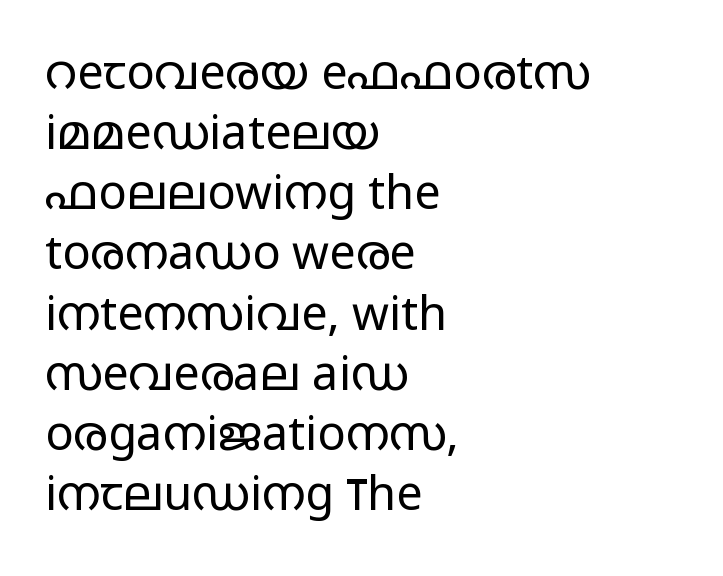
The image shows 47 px light, wide sans-serif type, upright; set left-aligned, normal line spacing (1.28x), normal letter spacing, not underlined; low stroke contrast and a medium x-height.
